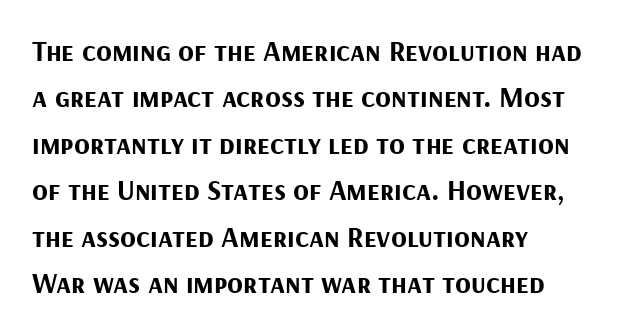
Inter-character spacing is left at the font's built-in metrics. Every letter is thick-stroked: bold, no question. Descender tails drop into unmarked territory. Unlike a traditional serif, this face leaves its strokes unadorned.
